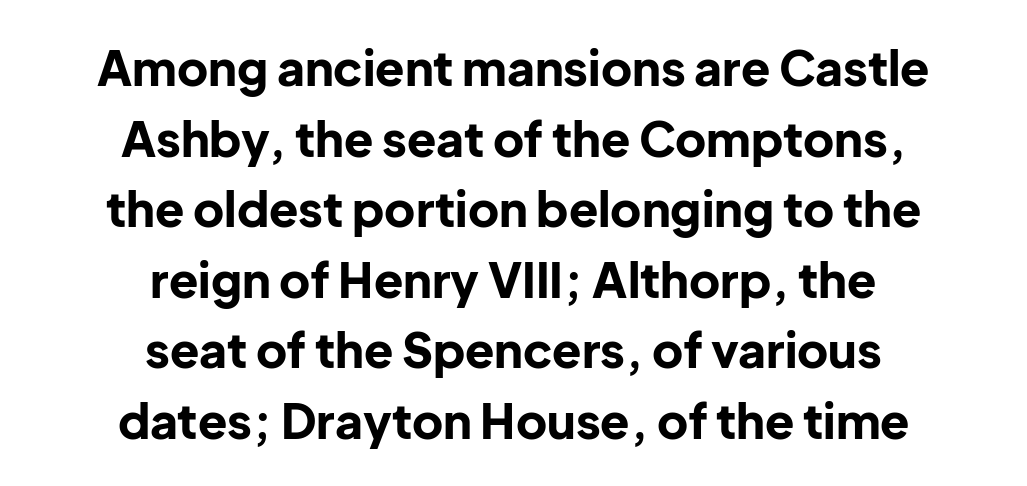
Q: Is the text bold? A: Yes.
Q: Is the text italic (slanted)? A: No, it is upright.
Q: Is the typeface a serif or a sans-serif typeface? A: Sans-serif.
Q: Is the text underlined? A: No.
Q: How is the paragraph aligned? A: Centered.
Q: Is the spacing between letters normal or unusually wide? A: Normal.
Q: Is the spacing between lines tight, normal or loose? A: Normal.
Q: Width (condensed, normal, or wide)? A: Normal.
Q: Stroke contrast? A: Low.
Q: x-height? A: Medium.
Q: Monospaced? A: No.
